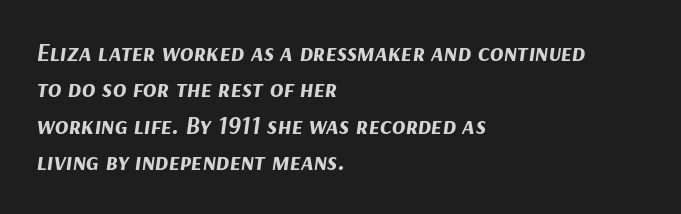
This rendering features lettering with no underline. All the whitespace from short lines collects on the right. What's the leading like? Ordinary, nothing unusual. Strokes here are thick enough to call this a true bold.
